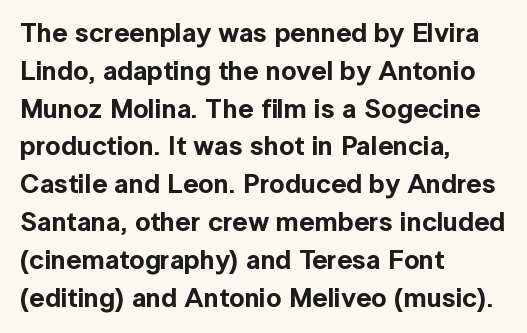
The image shows 27 px text type, upright; set left-aligned, normal line spacing (1.4x), normal letter spacing, not underlined.
